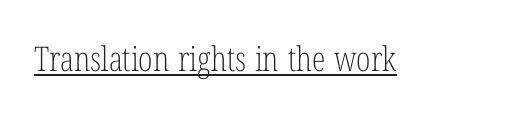
Every stem runs plumb, perpendicular to the baseline. The passage shown is underscored from start to finish. The passage shown is typed in a proportional face where columns would drift. The letterforms sit at book weight or below. Letter spacing: default.
